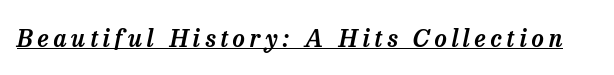
Q: Is the text italic (slanted)? A: Yes, it leans right by about 13 degrees.
Q: Is the text underlined? A: Yes.
Q: Is the spacing between letters normal or unusually wide? A: Unusually wide.
